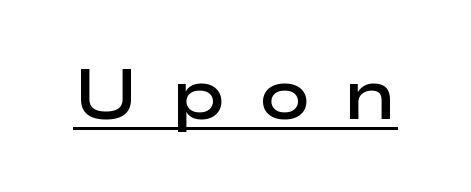
The image shows 70 px semibold, wide sans-serif type, upright; set unusually wide letter spacing (+0.45 em), underlined; low stroke contrast and a medium x-height.
